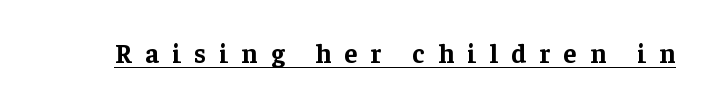
The image shows 27 px bold type, upright; set unusually wide letter spacing (+0.49 em), underlined.
